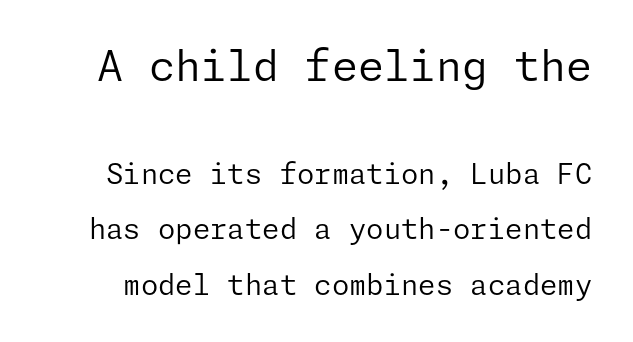
Q: Is the text bold? A: No.
Q: Is the text italic (slanted)? A: No, it is upright.
Q: Is the typeface a serif or a sans-serif typeface? A: Sans-serif.
Q: Is the text underlined? A: No.
Q: Is the spacing between letters normal or unusually wide? A: Normal.
Q: Is the spacing between lines tight, normal or loose? A: Loose.
Q: Which block of text is set in a larger size, the first (top) or the second (bottom)? A: The first (top) one.
Q: Width (condensed, normal, or wide)? A: Normal.
Q: Stroke contrast? A: Low.
Q: x-height? A: Medium.
